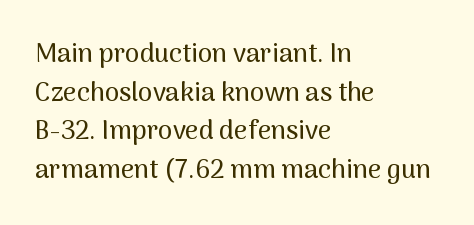
{"italic": "no", "underline": "no", "align": "left", "line_spacing": "normal", "line_spacing_ratio": 1.49, "letter_spacing": "normal", "letter_spacing_em": 0.0, "glyph_px": 26}
